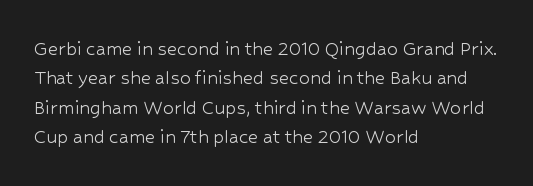
The image shows 22 px text type, upright; set left-aligned, normal line spacing (1.34x), normal letter spacing, not underlined.
